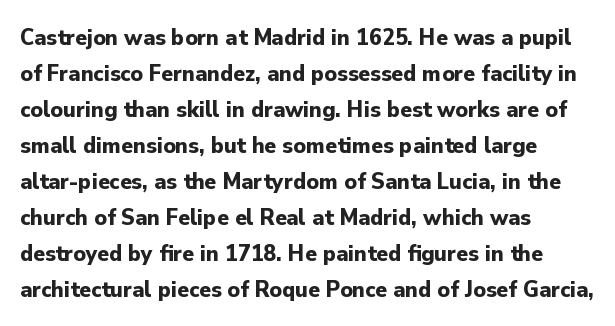
{"italic": "no", "bold": "yes", "underline": "no", "align": "left", "line_spacing": "normal", "line_spacing_ratio": 1.5, "letter_spacing": "normal", "letter_spacing_em": 0.0, "glyph_px": 24}
